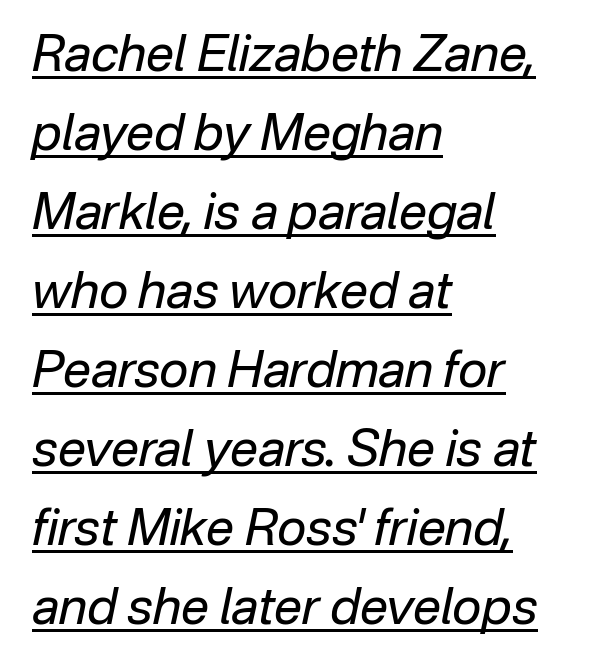
Q: Is the text bold? A: No.
Q: Is the text italic (slanted)? A: Yes, it leans right by about 12 degrees.
Q: Is the text underlined? A: Yes.
Q: How is the paragraph aligned? A: Left-aligned.
Q: Is the spacing between letters normal or unusually wide? A: Normal.
Q: Is the spacing between lines tight, normal or loose? A: Normal.
Q: Width (condensed, normal, or wide)? A: Normal.
Q: Stroke contrast? A: Low.
Q: x-height? A: Medium.
Q: Monospaced? A: No.
